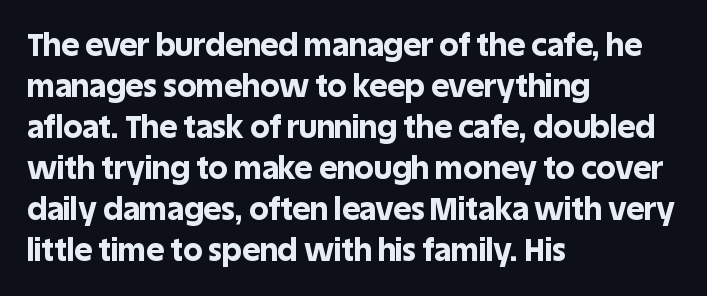
Each line starts at the same left margin while the right side varies. The font is running at its bold setting. Honestly, the row spacing looks completely unremarkable. Clear beneath every line of the passage. The specimen reads as upright at a glance.
